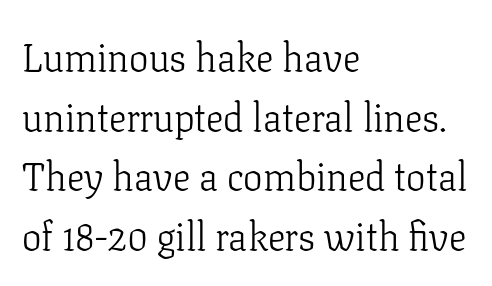
Q: Is the text bold? A: No.
Q: Is the text italic (slanted)? A: No, it is upright.
Q: Is the typeface a serif or a sans-serif typeface? A: Serif.
Q: Is the text underlined? A: No.
Q: How is the paragraph aligned? A: Left-aligned.
Q: Is the spacing between letters normal or unusually wide? A: Normal.
Q: Is the spacing between lines tight, normal or loose? A: Normal.
Q: Width (condensed, normal, or wide)? A: Normal.
Q: Stroke contrast? A: Low.
Q: x-height? A: Medium.
Q: Monospaced? A: No.
